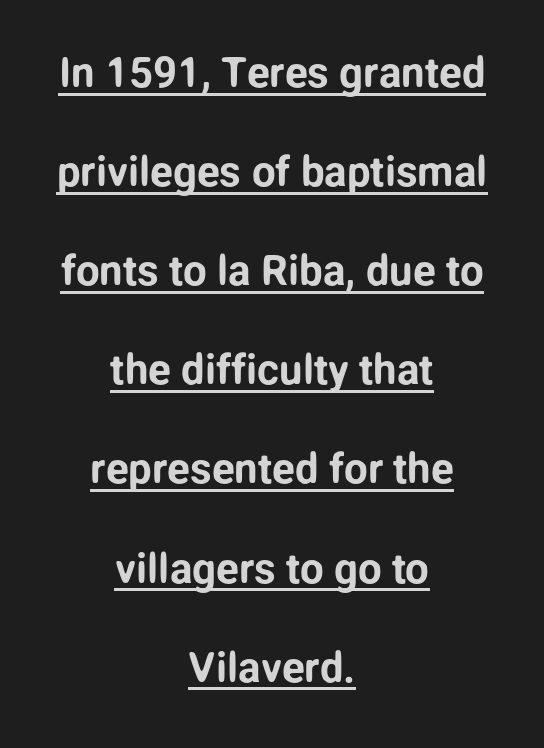
{"serif": "no", "italic": "no", "width": "normal", "stroke_contrast": "low", "x_height": "medium", "monospaced": "no", "underline": "yes", "align": "center", "line_spacing": "loose", "line_spacing_ratio": 2.36, "letter_spacing": "normal", "letter_spacing_em": 0.0, "glyph_px": 42}
